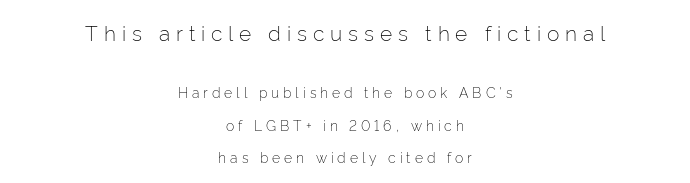
The image shows 21 px text type, upright; set centered, loose line spacing (2.31x), unusually wide letter spacing (+0.28 em), not underlined; the first (top) block is 1.5x larger.
